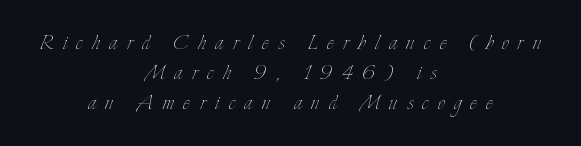
The image shows 27 px text type; set centered, tight line spacing (1.12x), unusually wide letter spacing (+0.35 em), not underlined.
